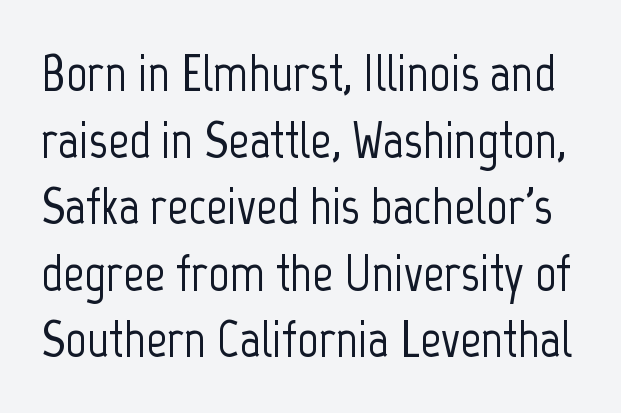
Q: Is the text italic (slanted)? A: No, it is upright.
Q: Is the typeface a serif or a sans-serif typeface? A: Sans-serif.
Q: Is the text underlined? A: No.
Q: Is the spacing between letters normal or unusually wide? A: Normal.
Q: Is the spacing between lines tight, normal or loose? A: Normal.
Q: Width (condensed, normal, or wide)? A: Condensed.
Q: Stroke contrast? A: Low.
Q: x-height? A: Medium.
Q: Monospaced? A: No.
